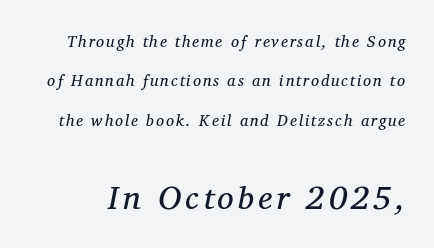
The image shows 33 px regular-weight serif type, italic (leaning right); set loose line spacing (2.46x), not underlined; the second (bottom) block is 2.06x larger; medium stroke contrast and a medium x-height.
